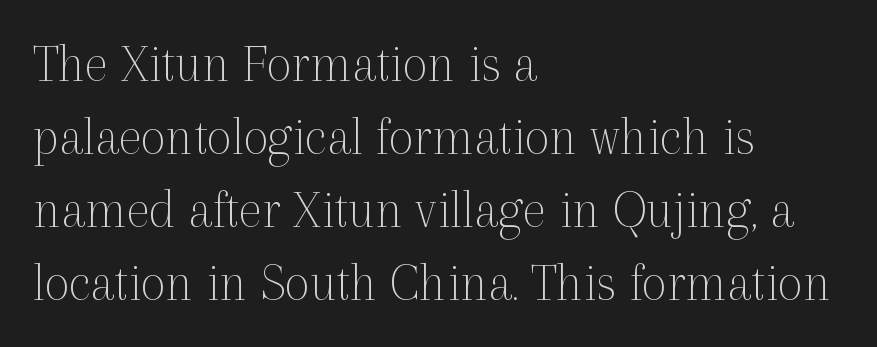
The image shows 55 px thin serif type, upright; set left-aligned, normal line spacing (1.33x), normal letter spacing, not underlined; a medium x-height.
